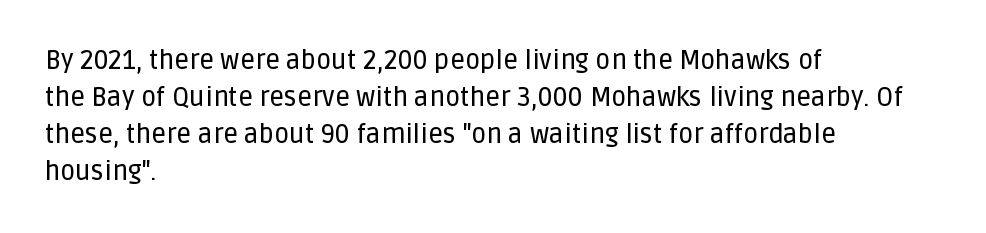
Q: Is the text italic (slanted)? A: No, it is upright.
Q: Is the text underlined? A: No.
Q: How is the paragraph aligned? A: Left-aligned.
Q: Is the spacing between letters normal or unusually wide? A: Normal.
Q: Is the spacing between lines tight, normal or loose? A: Normal.
